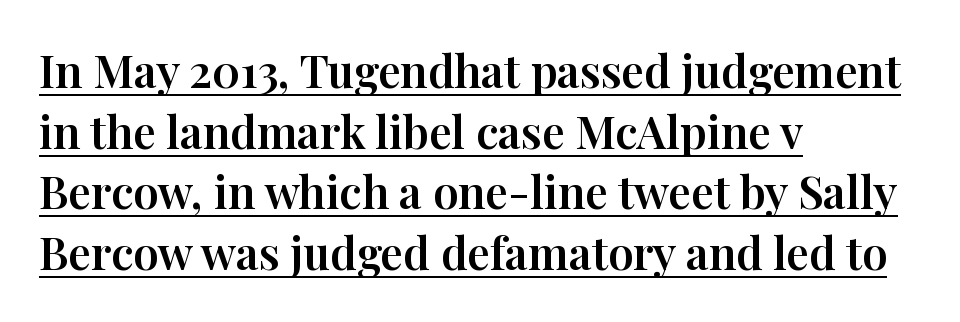
Q: Is the text italic (slanted)? A: No, it is upright.
Q: Is the typeface a serif or a sans-serif typeface? A: Serif.
Q: Is the text underlined? A: Yes.
Q: How is the paragraph aligned? A: Left-aligned.
Q: Is the spacing between letters normal or unusually wide? A: Normal.
Q: Is the spacing between lines tight, normal or loose? A: Normal.
Q: Width (condensed, normal, or wide)? A: Normal.
Q: Stroke contrast? A: High.
Q: x-height? A: Medium.
Q: Monospaced? A: No.
